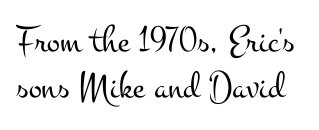
Q: Is the text bold? A: No.
Q: Is the text italic (slanted)? A: Yes.
Q: Is the text underlined? A: No.
Q: Is the spacing between letters normal or unusually wide? A: Normal.
Q: Width (condensed, normal, or wide)? A: Wide.
Q: Stroke contrast? A: Medium.
Q: x-height? A: Small.
Q: Monospaced? A: No.
